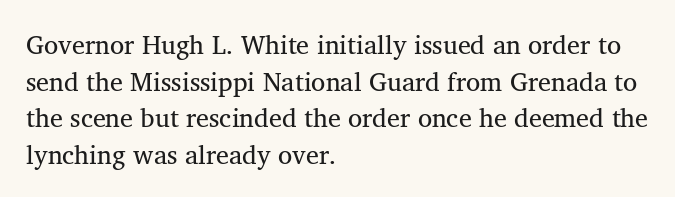
{"italic": "no", "bold": "no", "underline": "no", "align": "left", "line_spacing": "normal", "line_spacing_ratio": 1.41, "letter_spacing": "normal", "letter_spacing_em": 0.0, "glyph_px": 26}
